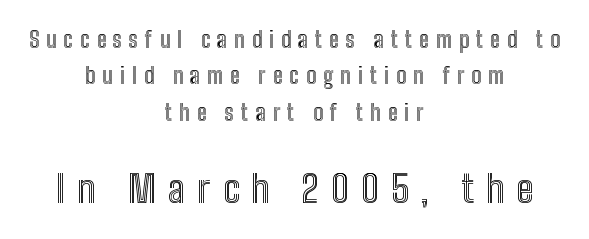
Visually the block forms a symmetrical silhouette, jagged on both flanks. Words appear elongated and porous because spacing is wide. You could not count columns in this text — the font is proportionally spaced. Quick note: not italic, upright.
